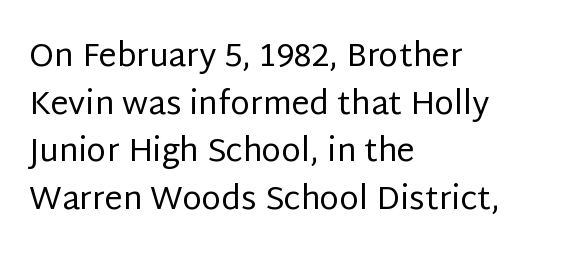
The image shows 32 px regular-weight sans-serif type, upright; set left-aligned, normal line spacing (1.49x), normal letter spacing, not underlined; low stroke contrast and a large x-height.
